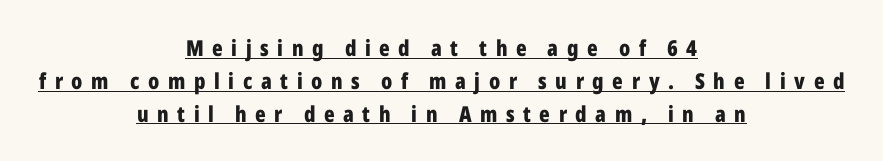
Q: Is the text bold? A: Yes.
Q: Is the text italic (slanted)? A: No, it is upright.
Q: Is the text underlined? A: Yes.
Q: How is the paragraph aligned? A: Centered.
Q: Is the spacing between letters normal or unusually wide? A: Unusually wide.
Q: Is the spacing between lines tight, normal or loose? A: Normal.
